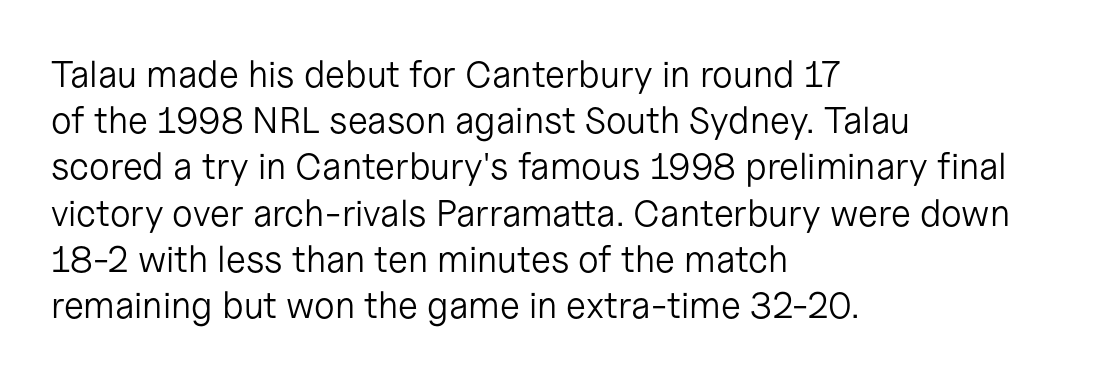
{"serif": "no", "italic": "no", "bold": "no", "weight": "light", "width": "normal", "stroke_contrast": "low", "x_height": "medium", "monospaced": "no", "underline": "no", "align": "left", "line_spacing": "normal", "line_spacing_ratio": 1.25, "letter_spacing": "normal", "letter_spacing_em": 0.0, "glyph_px": 37}
